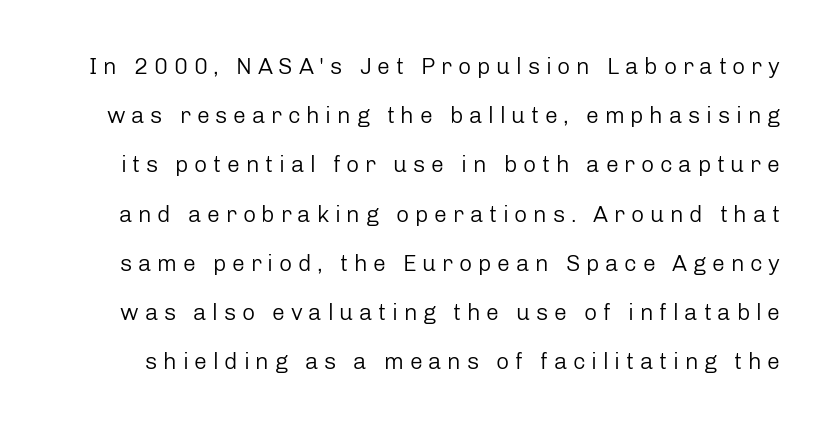
Q: Is the text bold? A: No.
Q: Is the text italic (slanted)? A: No, it is upright.
Q: Is the text underlined? A: No.
Q: Is the spacing between letters normal or unusually wide? A: Unusually wide.
Q: Is the spacing between lines tight, normal or loose? A: Loose.
